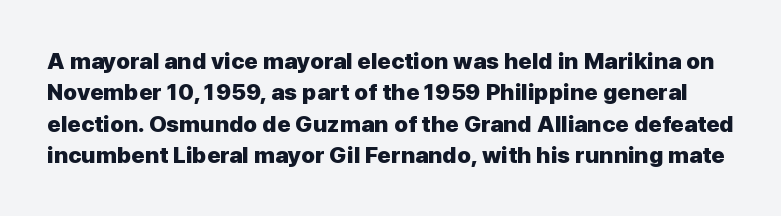
The image shows 23 px bold type, upright; set normal line spacing (1.36x), normal letter spacing, not underlined.
